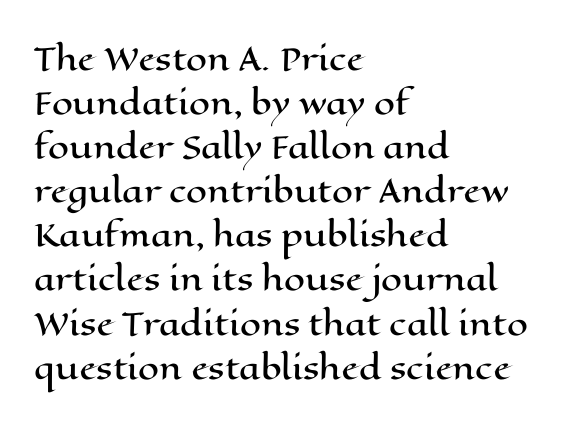
{"italic": "no", "width": "wide", "stroke_contrast": "high", "x_height": "medium", "monospaced": "no", "underline": "no", "align": "left", "line_spacing": "normal", "line_spacing_ratio": 1.47, "letter_spacing": "normal", "letter_spacing_em": 0.0, "glyph_px": 30}
